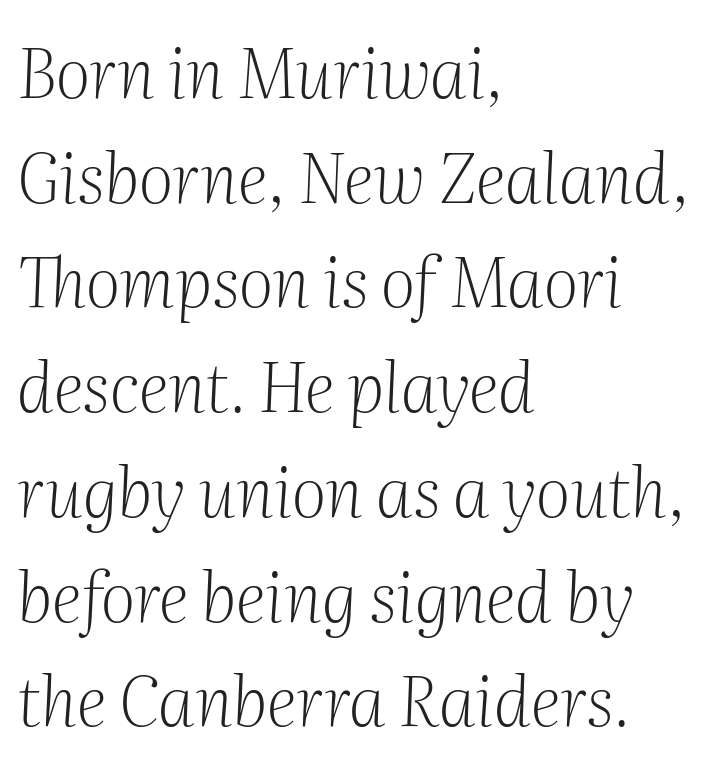
{"serif": "yes", "italic": "yes", "lean": "right", "slant_degrees": 2, "bold": "no", "weight": "light", "width": "normal", "stroke_contrast": "medium", "x_height": "medium", "monospaced": "no", "underline": "no", "align": "left", "line_spacing": "normal", "line_spacing_ratio": 1.54, "letter_spacing": "normal", "letter_spacing_em": 0.0, "glyph_px": 68}
